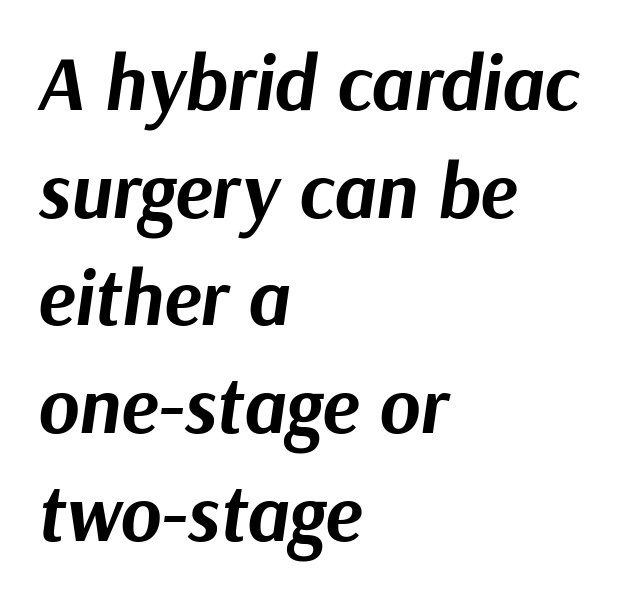
In terms of leading, this rendering sits right in the middle. What stands out about the letter spacing? Nothing — it is the standard amount. Rule under the text: the space is simply empty. Is the type bold? Yes — the strokes are clearly thick and heavy.
